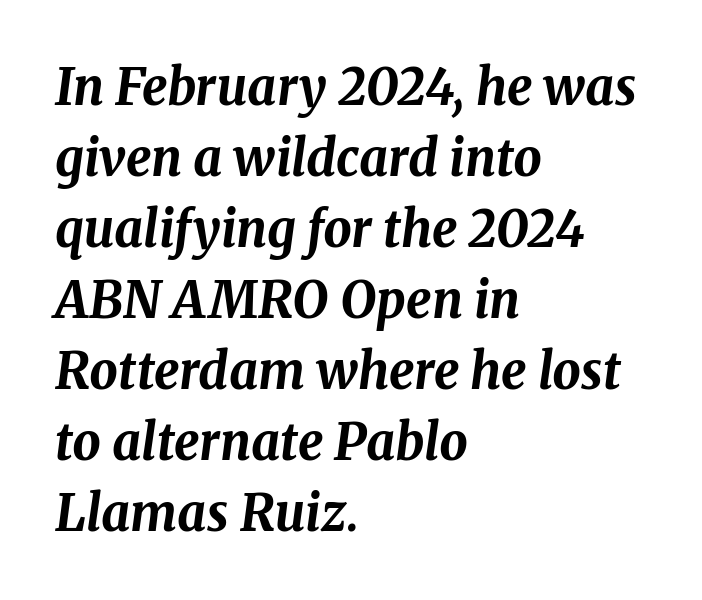
The image shows 50 px bold type, italic (leaning right); set left-aligned, normal line spacing (1.42x), normal letter spacing, not underlined; medium stroke contrast and a medium x-height.
